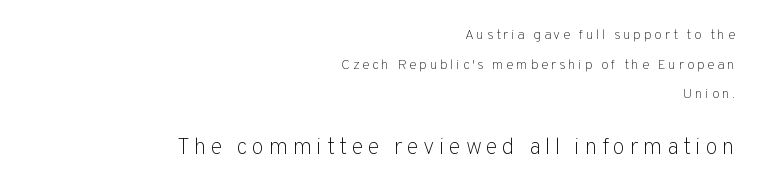
{"italic": "no", "bold": "no", "underline": "no", "align": "right", "line_spacing": "loose", "line_spacing_ratio": 2.12, "larger_block": "second", "size_ratio": 1.64, "glyph_px": 23}
